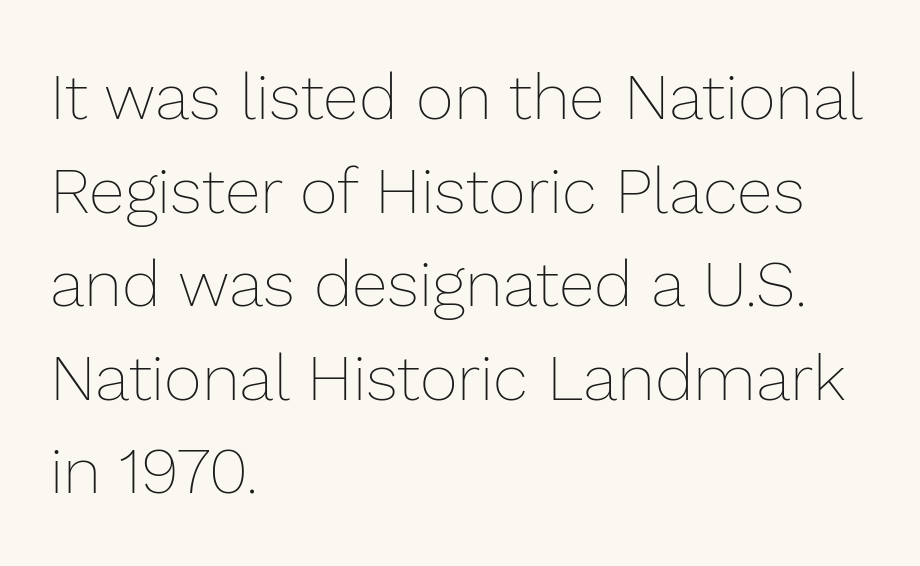
Q: Is the text bold? A: No.
Q: Is the text italic (slanted)? A: No, it is upright.
Q: Is the text underlined? A: No.
Q: How is the paragraph aligned? A: Left-aligned.
Q: Is the spacing between letters normal or unusually wide? A: Normal.
Q: Is the spacing between lines tight, normal or loose? A: Normal.
Q: Width (condensed, normal, or wide)? A: Normal.
Q: Stroke contrast? A: Low.
Q: x-height? A: Medium.
Q: Monospaced? A: No.
